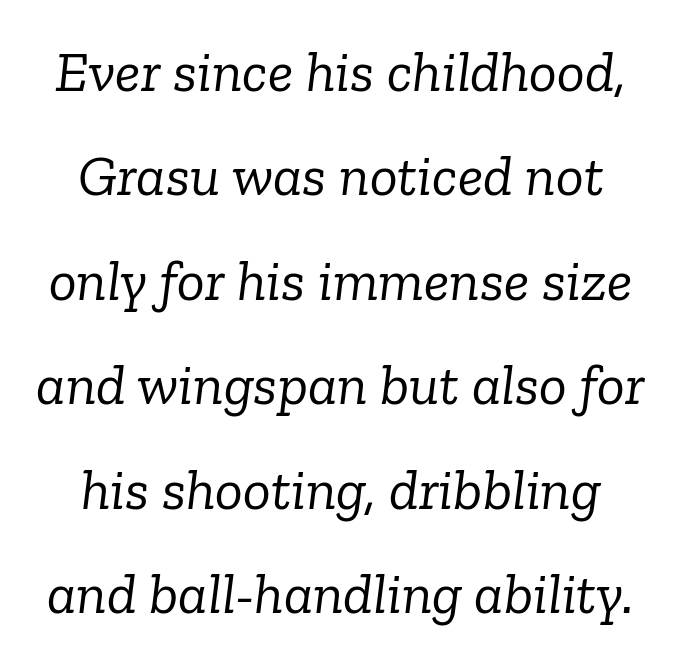
{"serif": "yes", "italic": "yes", "lean": "right", "slant_degrees": 6, "bold": "no", "weight": "light", "width": "normal", "stroke_contrast": "low", "x_height": "medium", "monospaced": "no", "underline": "no", "line_spacing_ratio": 1.8, "letter_spacing": "normal", "letter_spacing_em": 0.0, "glyph_px": 58}
